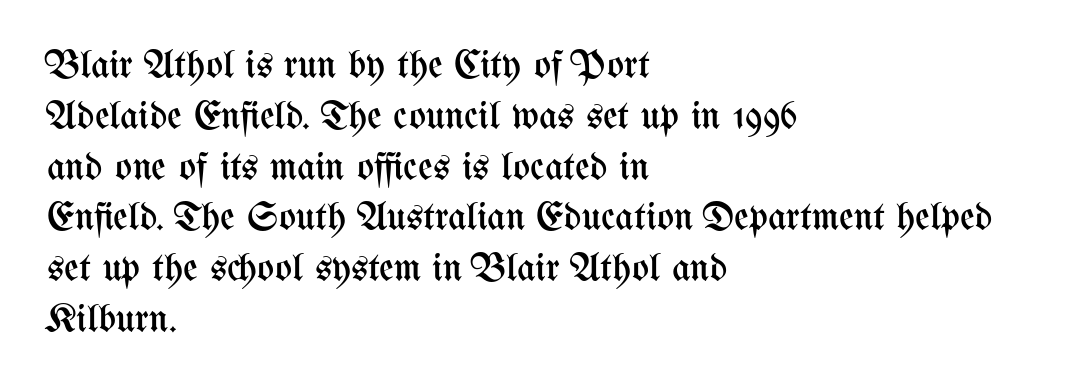
The ragged edge is on the right, which tells us the setting is flush left. Is this a heavy cut? Hardly; it is regular or lighter. Horizontal bands of white between lines are of average thickness. Does extra space separate the letters? No, they use regular spacing.
